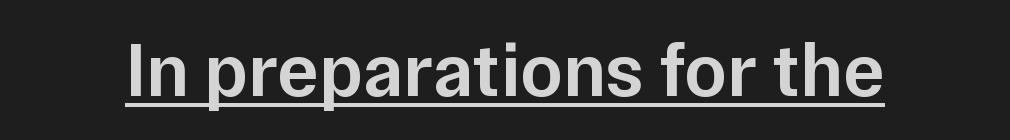
Q: Is the text bold? A: Semi-bold.
Q: Is the text italic (slanted)? A: No, it is upright.
Q: Is the typeface a serif or a sans-serif typeface? A: Sans-serif.
Q: Is the text underlined? A: Yes.
Q: Is the spacing between letters normal or unusually wide? A: Normal.
Q: Width (condensed, normal, or wide)? A: Normal.
Q: Stroke contrast? A: Low.
Q: x-height? A: Medium.
Q: Monospaced? A: No.
